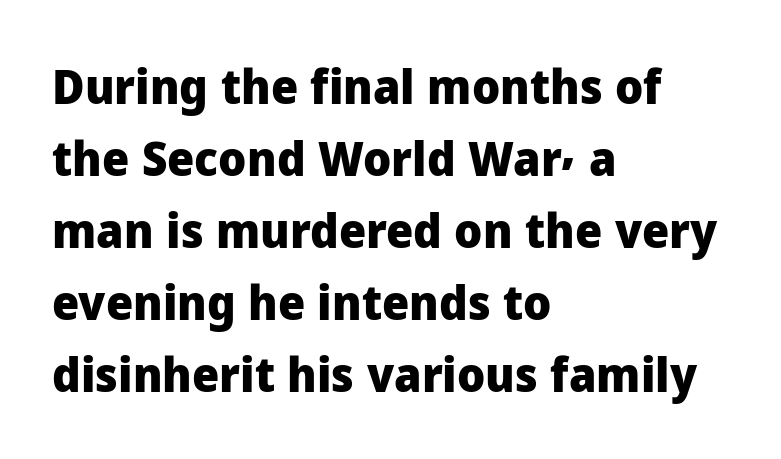
Q: Is the text bold? A: Yes.
Q: Is the text italic (slanted)? A: No, it is upright.
Q: Is the typeface a serif or a sans-serif typeface? A: Sans-serif.
Q: Is the text underlined? A: No.
Q: How is the paragraph aligned? A: Left-aligned.
Q: Is the spacing between letters normal or unusually wide? A: Normal.
Q: Is the spacing between lines tight, normal or loose? A: Normal.
Q: Width (condensed, normal, or wide)? A: Normal.
Q: Stroke contrast? A: Low.
Q: x-height? A: Medium.
Q: Monospaced? A: No.
